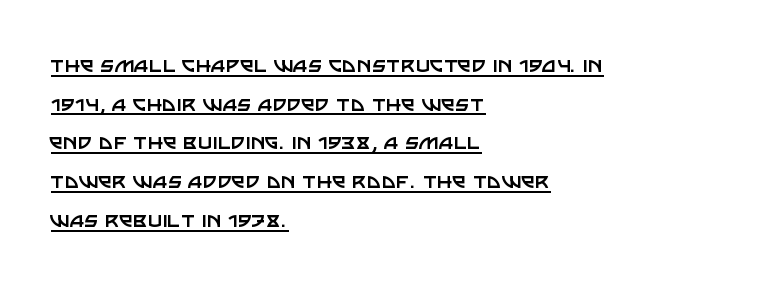
The image shows 25 px text type, upright; set left-aligned, normal line spacing (1.55x), normal letter spacing, underlined.
